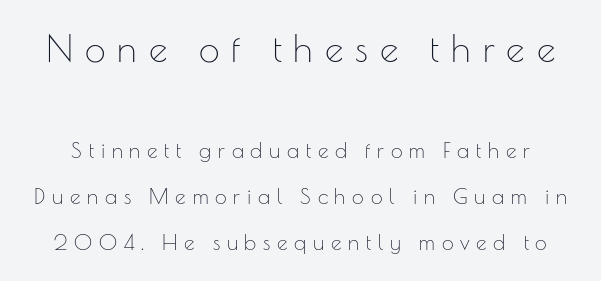
{"serif": "no", "italic": "no", "bold": "no", "weight": "thin", "width": "normal", "stroke_contrast": "low", "x_height": "small", "monospaced": "no", "underline": "no", "line_spacing": "loose", "line_spacing_ratio": 2.19, "letter_spacing": "wide", "letter_spacing_em": 0.32, "larger_block": "first", "size_ratio": 1.76, "glyph_px": 37}
